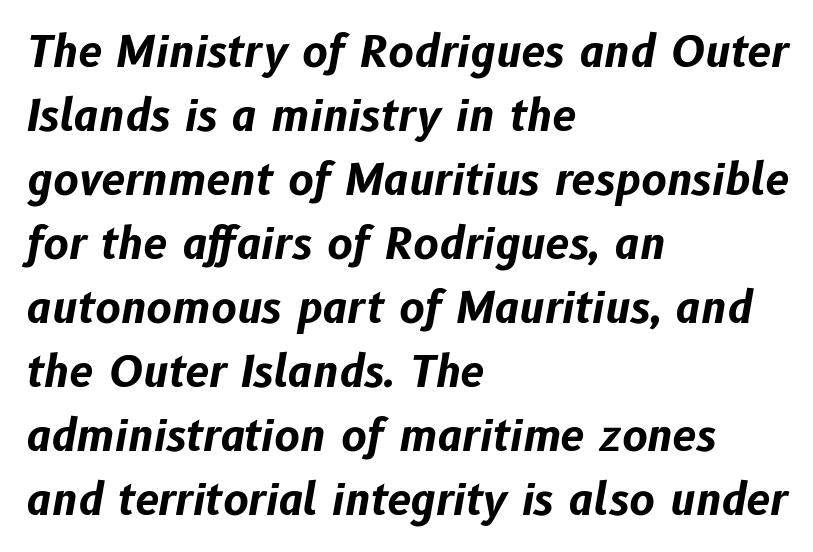
{"italic": "yes", "lean": "right", "slant_degrees": 10, "bold": "yes", "weight": "bold", "width": "normal", "stroke_contrast": "low", "x_height": "medium", "monospaced": "no", "underline": "no", "align": "left", "line_spacing": "normal", "line_spacing_ratio": 1.49, "letter_spacing": "normal", "letter_spacing_em": 0.0, "glyph_px": 43}
